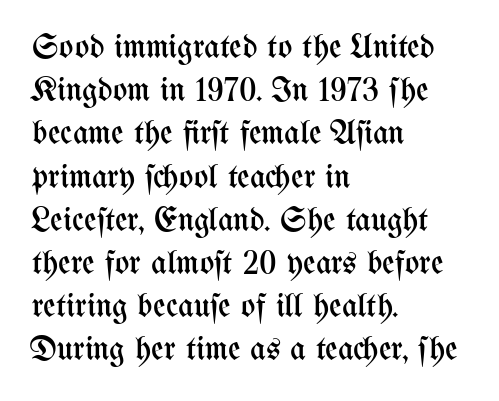
Q: Is the text bold? A: No.
Q: Is the text italic (slanted)? A: No, it is upright.
Q: Is the text underlined? A: No.
Q: How is the paragraph aligned? A: Left-aligned.
Q: Is the spacing between letters normal or unusually wide? A: Normal.
Q: Is the spacing between lines tight, normal or loose? A: Normal.
Q: Width (condensed, normal, or wide)? A: Condensed.
Q: Stroke contrast? A: Medium.
Q: x-height? A: Medium.
Q: Monospaced? A: No.
